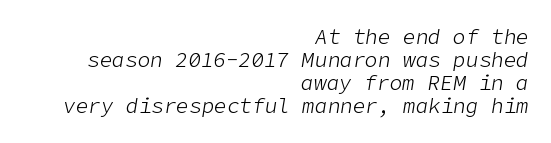
{"italic": "yes", "lean": "right", "slant_degrees": 9, "bold": "no", "underline": "no", "align": "right", "line_spacing": "tight", "line_spacing_ratio": 1.1, "letter_spacing": "normal", "letter_spacing_em": 0.0, "glyph_px": 21}
